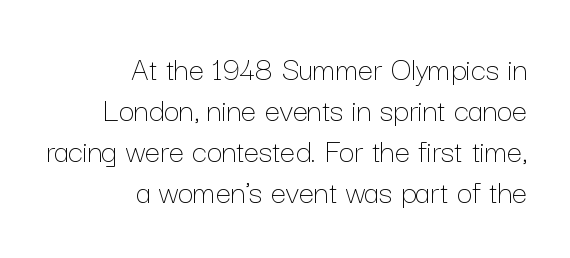
Q: Is the text bold? A: No.
Q: Is the text italic (slanted)? A: No, it is upright.
Q: Is the text underlined? A: No.
Q: How is the paragraph aligned? A: Right-aligned.
Q: Is the spacing between letters normal or unusually wide? A: Normal.
Q: Width (condensed, normal, or wide)? A: Normal.
Q: Stroke contrast? A: Low.
Q: x-height? A: Medium.
Q: Monospaced? A: No.
